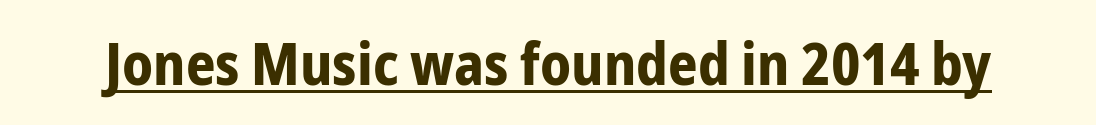
{"serif": "no", "italic": "no", "bold": "yes", "weight": "bold", "width": "condensed", "stroke_contrast": "low", "x_height": "medium", "monospaced": "no", "underline": "yes", "letter_spacing": "normal", "letter_spacing_em": 0.0, "glyph_px": 58}
